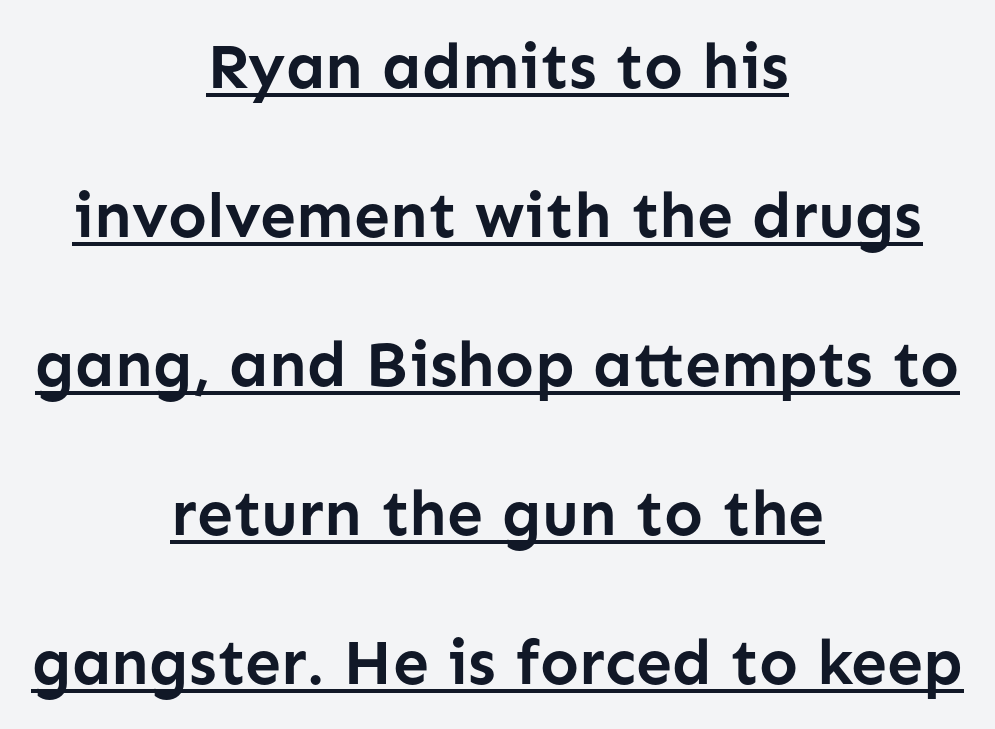
{"serif": "no", "italic": "no", "bold": "yes", "weight": "semibold", "width": "normal", "stroke_contrast": "low", "x_height": "medium", "monospaced": "no", "underline": "yes", "align": "center", "line_spacing": "loose", "line_spacing_ratio": 2.33, "letter_spacing": "normal", "letter_spacing_em": 0.0, "glyph_px": 64}
